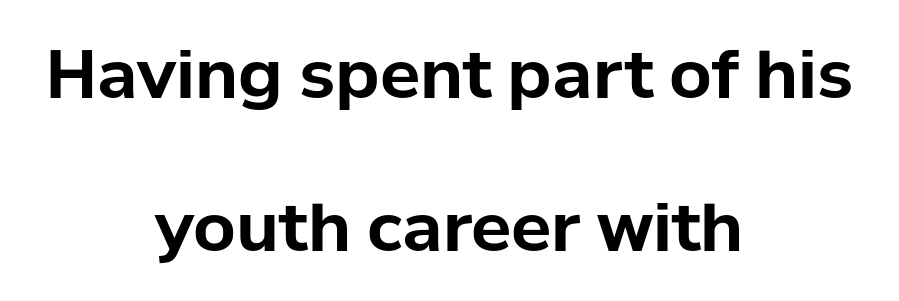
The image shows 67 px bold sans-serif type, upright; set centered, loose line spacing (2.28x), normal letter spacing, not underlined; low stroke contrast and a medium x-height.
